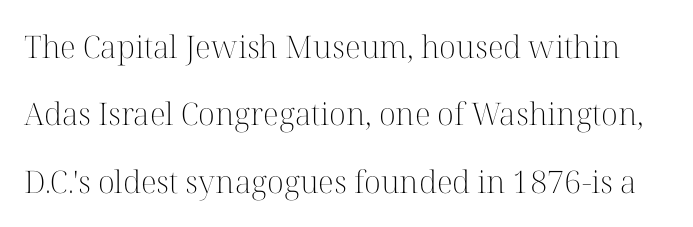
{"serif": "yes", "italic": "no", "bold": "no", "weight": "light", "width": "normal", "stroke_contrast": "high", "x_height": "medium", "monospaced": "no", "underline": "no", "line_spacing": "loose", "line_spacing_ratio": 2.17, "letter_spacing": "normal", "letter_spacing_em": 0.0, "glyph_px": 31}
